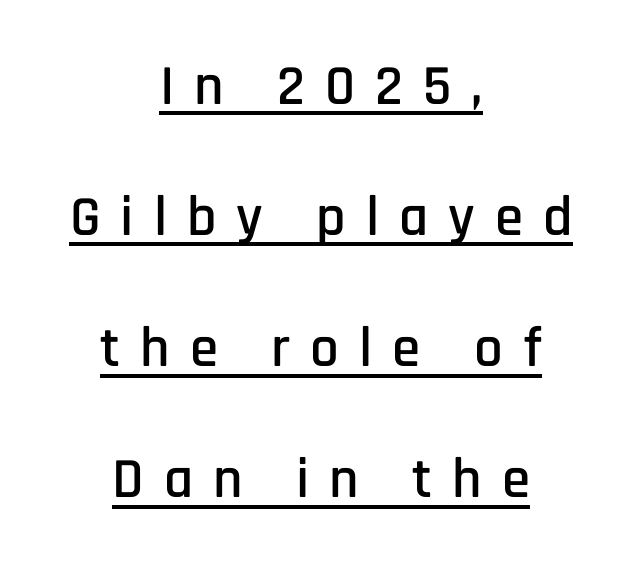
This sample uses an upright cut, with every glyph sitting square on the baseline. This is sans-serif lettering, the kind often seen on screens and signage. The passage shown is underscored from start to finish. The passage shown is typed in a proportional face where columns would drift. Quick note: interline space is abundant.
